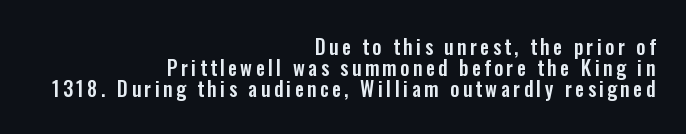
The image shows 20 px text type, upright; set right-aligned, tight line spacing (1.05x), not underlined.
